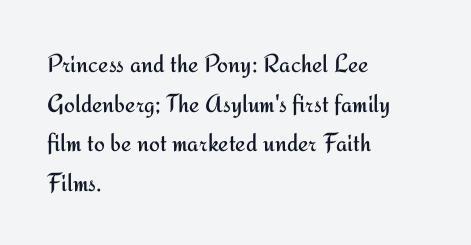
{"italic": "no", "bold": "no", "underline": "no", "align": "left", "line_spacing": "normal", "line_spacing_ratio": 1.52, "letter_spacing": "normal", "letter_spacing_em": 0.0, "glyph_px": 26}
